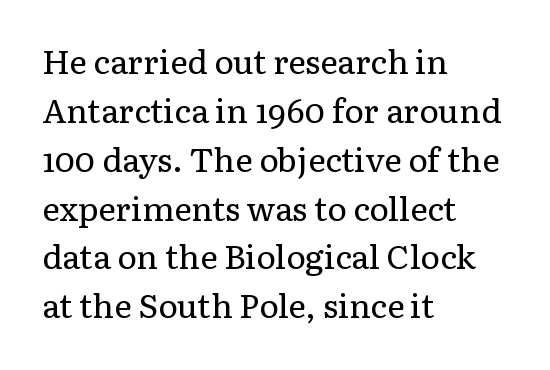
The image shows 33 px regular-weight serif type, upright; set left-aligned, normal line spacing (1.48x), normal letter spacing, not underlined; low stroke contrast and a medium x-height.
